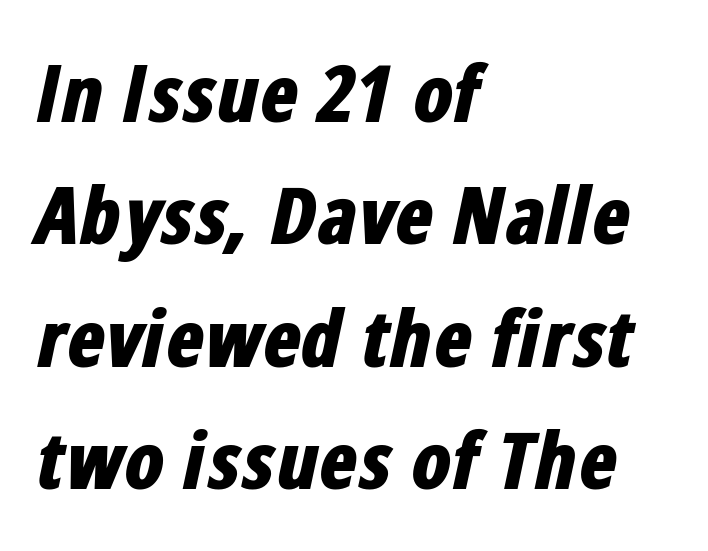
{"italic": "yes", "lean": "right", "slant_degrees": 12, "bold": "yes", "weight": "bold", "width": "condensed", "stroke_contrast": "low", "x_height": "medium", "monospaced": "no", "underline": "no", "align": "left", "line_spacing": "normal", "line_spacing_ratio": 1.55, "letter_spacing": "normal", "letter_spacing_em": 0.0, "glyph_px": 79}
